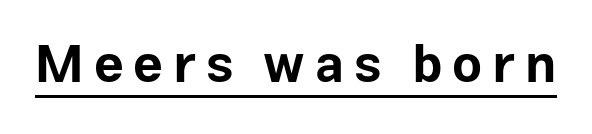
Every stem runs plumb, perpendicular to the baseline. Spacing verdict: proportional, widths tailored to each character. The rendering uses a bold face; every stroke is thick and dark. This sample uses a sans-serif face. Underlined type.
